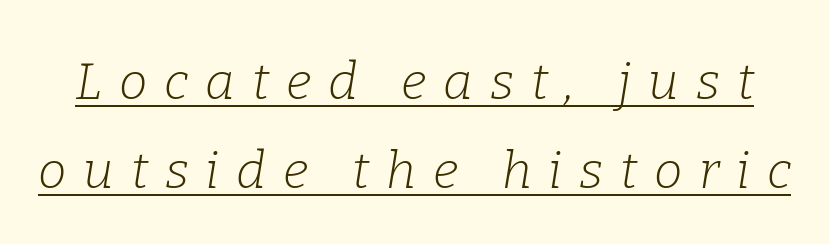
The letters carry serifs — small finishing strokes at the ends of their stems. The glyphs are accompanied by a horizontal stroke just below them. Observe the wide spacing: letters keep a clear distance from each other. Heft: none added — not bold. You can tell it's italic because the verticals aren't actually vertical.
